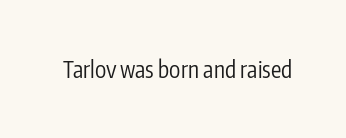
The image shows 23 px text type, upright; set normal letter spacing, not underlined.
